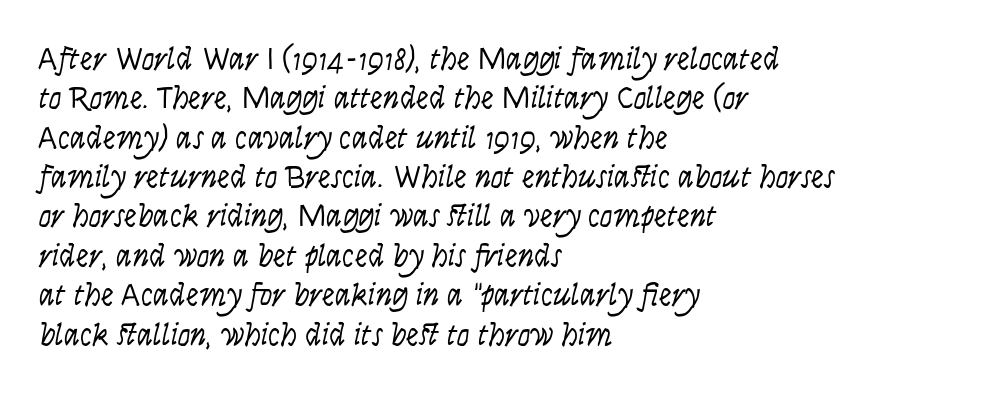
Q: Is the text bold? A: No.
Q: Is the text italic (slanted)? A: Yes, it leans right by about 9 degrees.
Q: Is the text underlined? A: No.
Q: How is the paragraph aligned? A: Left-aligned.
Q: Is the spacing between letters normal or unusually wide? A: Normal.
Q: Width (condensed, normal, or wide)? A: Condensed.
Q: Stroke contrast? A: Low.
Q: x-height? A: Large.
Q: Monospaced? A: No.
